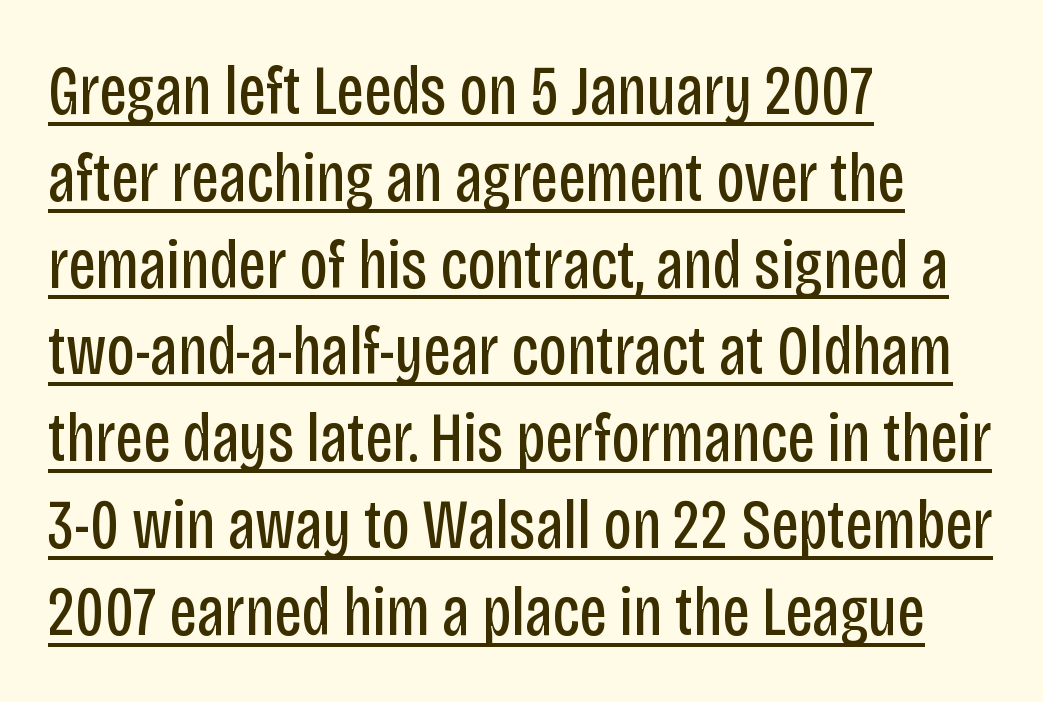
Every stem runs plumb, perpendicular to the baseline. Beneath each row of characters lies a ruled line. The typesetting does not lean heavy: it is not bold. The typesetter chose a ragged-right arrangement here.
